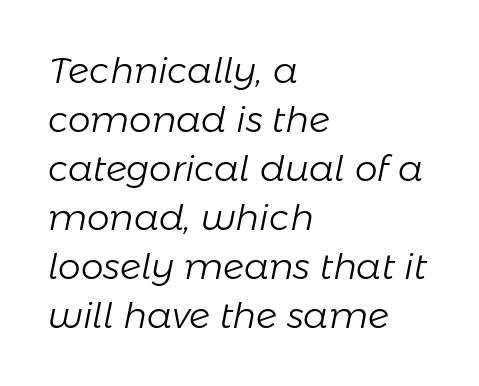
Q: Is the text bold? A: No.
Q: Is the text italic (slanted)? A: Yes, it leans right by about 11 degrees.
Q: Is the text underlined? A: No.
Q: How is the paragraph aligned? A: Left-aligned.
Q: Is the spacing between letters normal or unusually wide? A: Normal.
Q: Is the spacing between lines tight, normal or loose? A: Normal.
Q: Width (condensed, normal, or wide)? A: Normal.
Q: Stroke contrast? A: Low.
Q: x-height? A: Medium.
Q: Monospaced? A: No.
